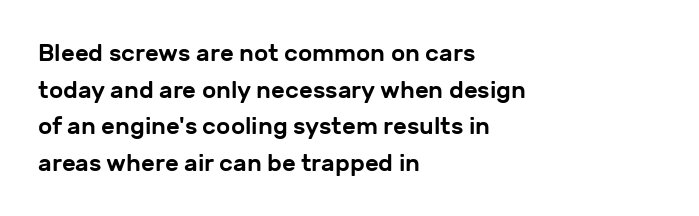
{"italic": "no", "underline": "no", "align": "left", "line_spacing": "normal", "line_spacing_ratio": 1.53, "letter_spacing": "normal", "letter_spacing_em": 0.0, "glyph_px": 24}
